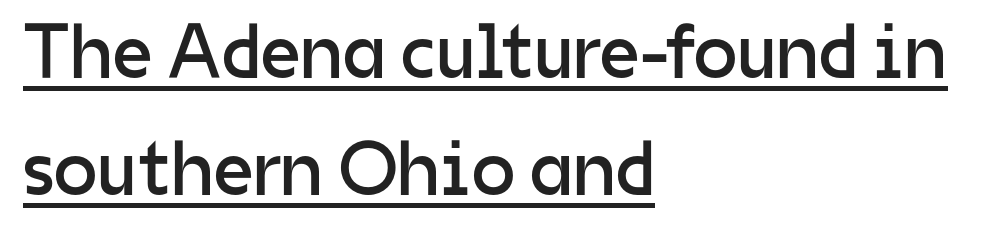
The image shows 78 px regular-weight sans-serif type, upright; set left-aligned, normal line spacing (1.5x), normal letter spacing, underlined; low stroke contrast and a medium x-height.
